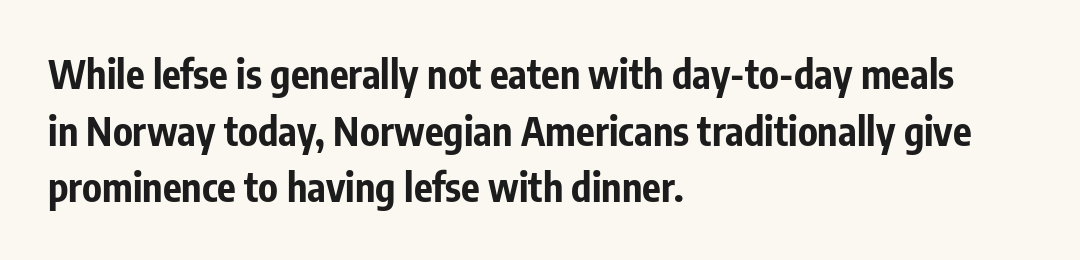
Proportional: the letters do not fall into vertical columns. No feet cap the strokes, marking this as sans-serif type. I'd describe the lettering as bold — thick and assertive. Characters remain perfectly vertical along every line. Compared with a centered layout, this one pins lines to the left instead.
